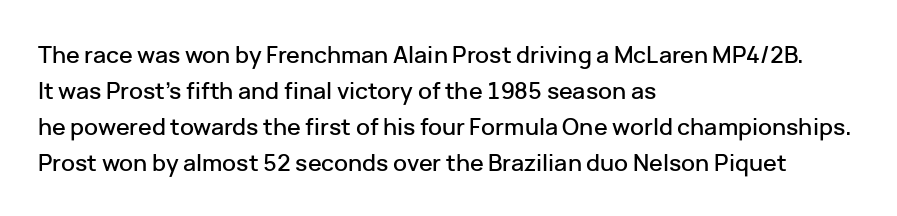
{"italic": "no", "underline": "no", "align": "left", "line_spacing": "normal", "line_spacing_ratio": 1.56, "letter_spacing": "normal", "letter_spacing_em": 0.0, "glyph_px": 23}
